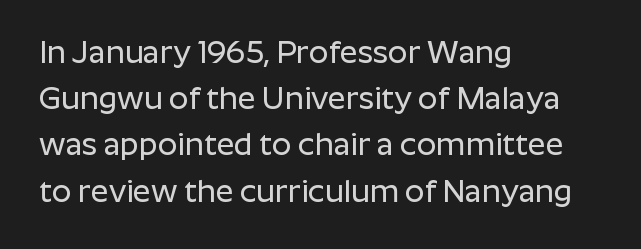
The designer went with a sans here, leaving each stem footless. Summary of vertical rhythm: regular, with standard interline spacing. There is no visible air inserted between adjacent glyphs. Here the designer chose a conventional face with non-uniform glyph widths. Where is the straight margin? On the left.
